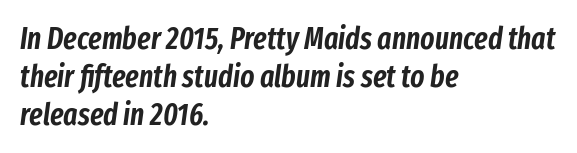
{"italic": "yes", "lean": "right", "slant_degrees": 8, "width": "condensed", "stroke_contrast": "low", "x_height": "medium", "monospaced": "no", "underline": "no", "align": "left", "line_spacing": "normal", "line_spacing_ratio": 1.26, "letter_spacing": "normal", "letter_spacing_em": 0.0, "glyph_px": 30}
